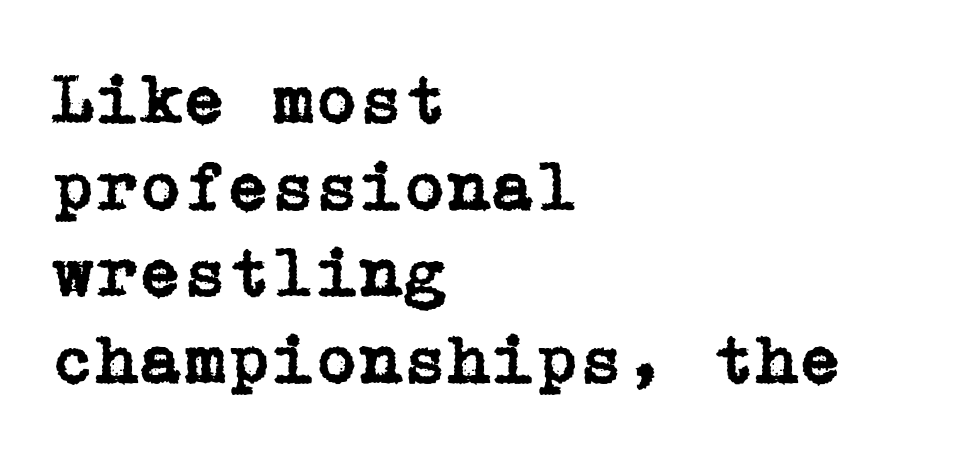
The image shows 71 px serif type, upright; set left-aligned, line spacing 1.22x, normal letter spacing, not underlined; low stroke contrast and a medium x-height.
